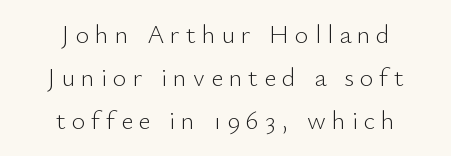
Underlining? Definitely not there. No heavy texture on the line: the type isn't bold. Italic? Not at all — the glyphs are vertical. Glyph-to-glyph distance is far greater than everyday printed text. The block of text has a typical density, with ordinary space between rows.
